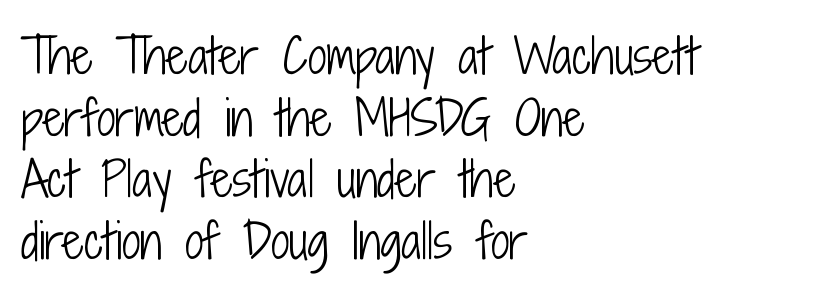
The image shows 47 px light, condensed sans-serif type, upright; set left-aligned, normal line spacing (1.31x), normal letter spacing, not underlined; low stroke contrast and a medium x-height.
